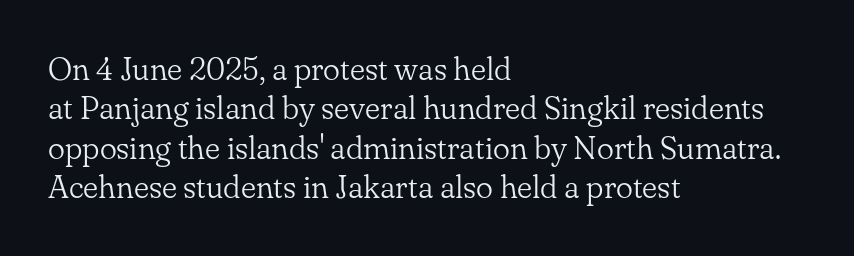
Classification — serif. The paragraph has a hard left edge and a soft right edge. Do the characters align in a grid? No, the font is proportional. Caption: standard tracking, unaltered. Italic? Not at all — the glyphs are vertical. The strip under each line holds only bare page.
